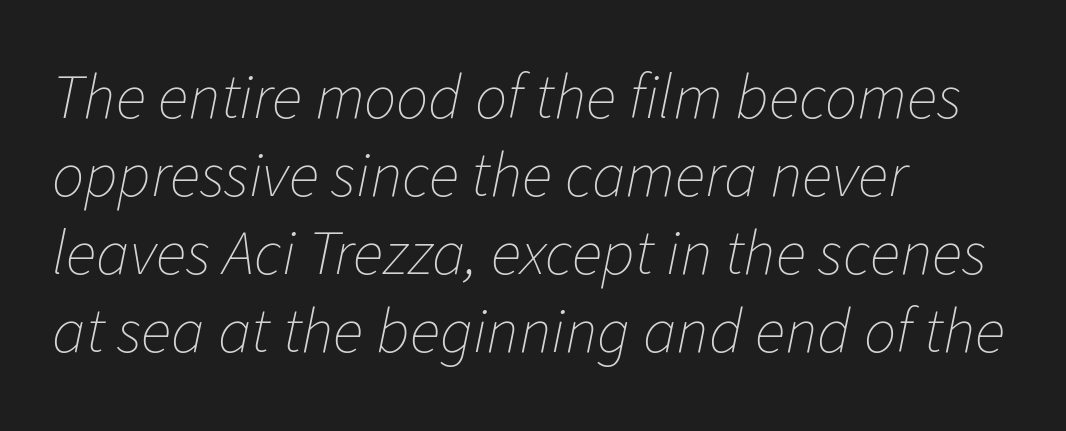
This sample is left-justified, so line endings fall wherever the words run out. Inter-character spacing is left at the font's built-in metrics. The space beneath each line is pristine and unruled. This sample uses an oblique cut, with every glyph tilted off the vertical. Weight class: somewhere from thin through regular.
